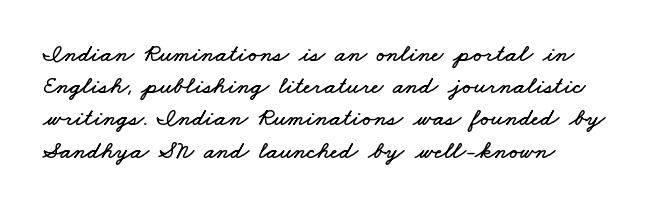
The area under the type is left untouched. Whoever set this chose a conventional vertical rhythm. The gaps between neighbouring characters are ordinary and unremarkable.
